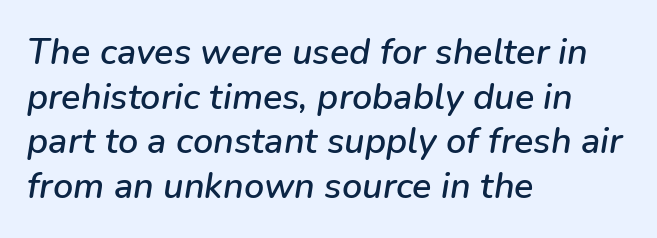
Q: Is the text italic (slanted)? A: Yes, it leans right by about 9 degrees.
Q: Is the text underlined? A: No.
Q: How is the paragraph aligned? A: Left-aligned.
Q: Is the spacing between letters normal or unusually wide? A: Normal.
Q: Width (condensed, normal, or wide)? A: Normal.
Q: Stroke contrast? A: Low.
Q: x-height? A: Medium.
Q: Monospaced? A: No.
